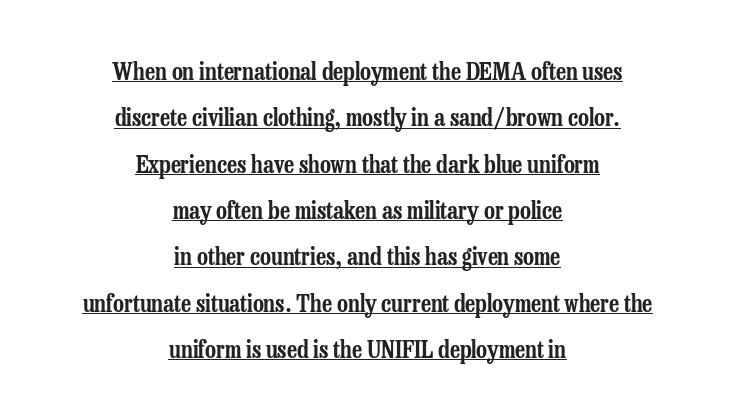
Leading: increased. Each line of the rendering has a horizontal stroke beneath the glyphs. The lines in this sample share a center point and differ in where they start and stop. Designer's note — italics off, roman on. The letters sit at their default tracking, neither squeezed nor spread.
